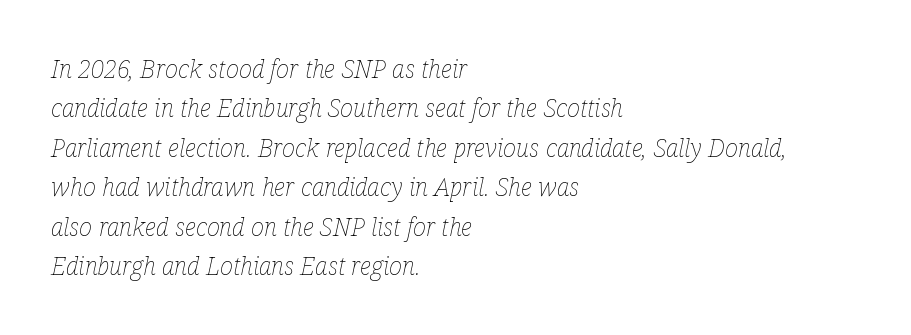
Q: Is the text bold? A: No.
Q: Is the text italic (slanted)? A: Yes, it leans right by about 12 degrees.
Q: Is the text underlined? A: No.
Q: How is the paragraph aligned? A: Left-aligned.
Q: Is the spacing between letters normal or unusually wide? A: Normal.
Q: Is the spacing between lines tight, normal or loose? A: Normal.
